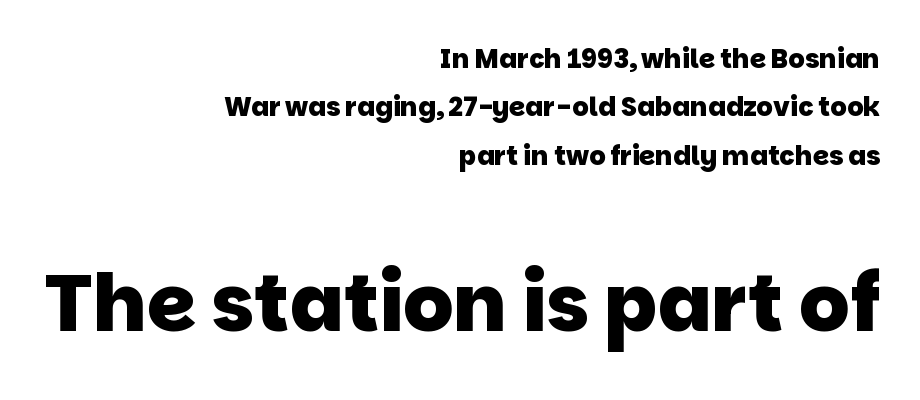
Q: Is the text bold? A: Yes.
Q: Is the typeface a serif or a sans-serif typeface? A: Sans-serif.
Q: Is the text underlined? A: No.
Q: How is the paragraph aligned? A: Right-aligned.
Q: Is the spacing between letters normal or unusually wide? A: Normal.
Q: Which block of text is set in a larger size, the first (top) or the second (bottom)? A: The second (bottom) one.
Q: Width (condensed, normal, or wide)? A: Normal.
Q: Stroke contrast? A: Low.
Q: x-height? A: Large.
Q: Monospaced? A: No.
